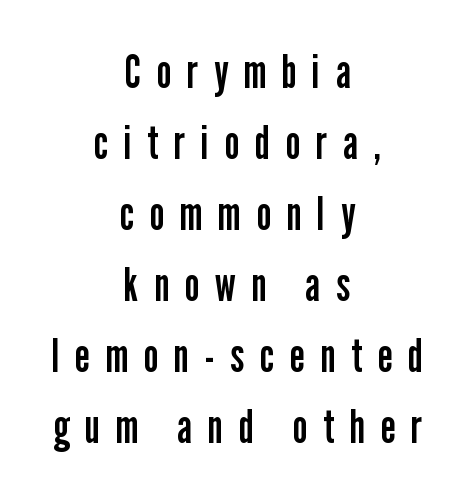
A typesetter would call this proportional, since set widths differ per character. The lines are quadded center. Lines of text with bare space underneath. Is there much room between lines? A standard amount, neither cramped nor airy. This sample uses expanded letter spacing, leaving extra air between glyphs.
